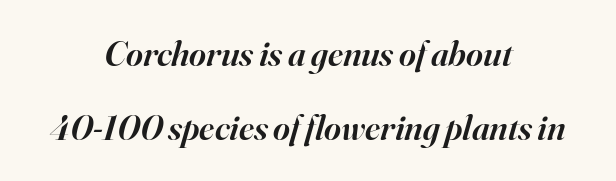
The font is running at a semibold setting, under full bold. Font category for this specimen: serif. These lines are rendered in a variable-pitch font. The block of text is sparse from top to bottom, with ample space between rows. Tall strokes in this sample are angled rather than plumb. Unmarked baselines from the first word to the last.
